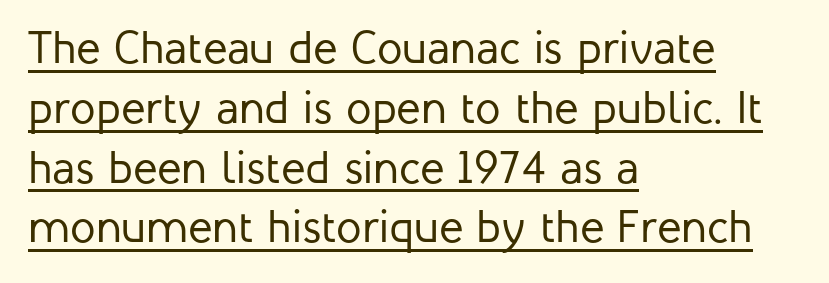
Vertically, the passage feels balanced, rows spaced as you'd expect. This sample has the flowing, uneven cadence of proportional lettering. This sample is left-justified, so line endings fall wherever the words run out. Each letter's strokes conclude bluntly, with no projecting serifs. The strokes are not fattened; the text isn't bold.
